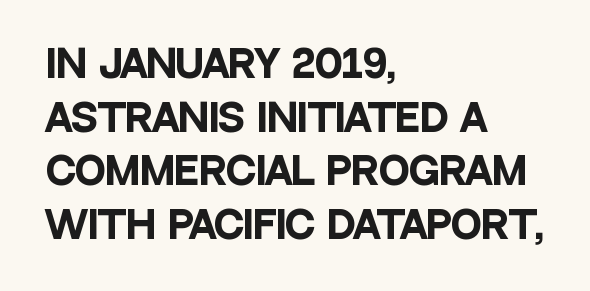
{"serif": "no", "italic": "no", "bold": "yes", "weight": "heavy", "width": "condensed", "stroke_contrast": "low", "x_height": "large", "monospaced": "no", "underline": "no", "align": "left", "line_spacing": "normal", "line_spacing_ratio": 1.45, "letter_spacing": "normal", "letter_spacing_em": 0.0, "glyph_px": 37}
